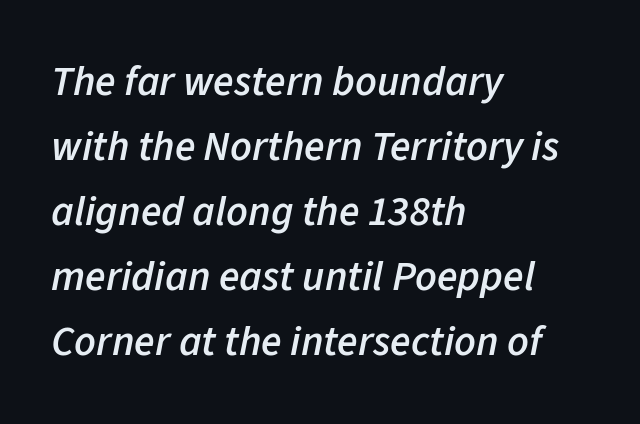
{"italic": "yes", "lean": "right", "slant_degrees": 11, "bold": "semi", "weight": "semibold", "width": "normal", "stroke_contrast": "low", "x_height": "medium", "monospaced": "no", "underline": "no", "align": "left", "line_spacing": "normal", "line_spacing_ratio": 1.55, "letter_spacing": "normal", "letter_spacing_em": 0.0, "glyph_px": 42}
